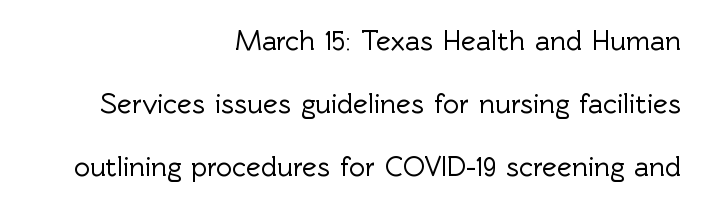
The image shows 28 px sans-serif type, upright; set right-aligned, loose line spacing (2.25x), normal letter spacing, not underlined; a medium x-height.
